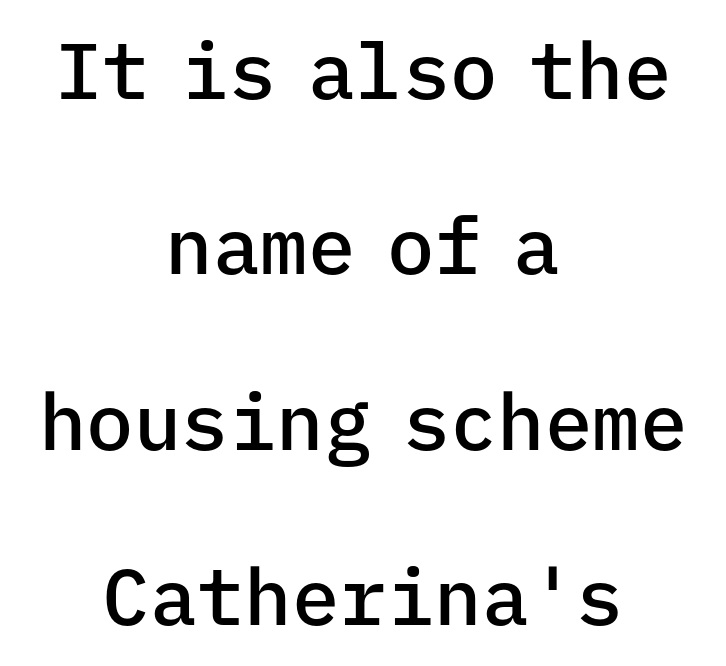
{"serif": "no", "italic": "no", "bold": "semi", "weight": "semibold", "width": "normal", "stroke_contrast": "low", "x_height": "medium", "monospaced": "yes", "underline": "no", "align": "center", "line_spacing": "loose", "line_spacing_ratio": 2.22, "letter_spacing": "normal", "letter_spacing_em": 0.0, "glyph_px": 79}
